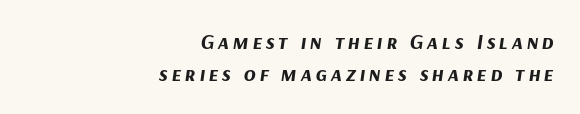
Normally led — the rows are evenly, conventionally spaced. Slanted lettering throughout. Beneath every word, the page is bare. These lines carry a lot of weight — the face is fully bold.
